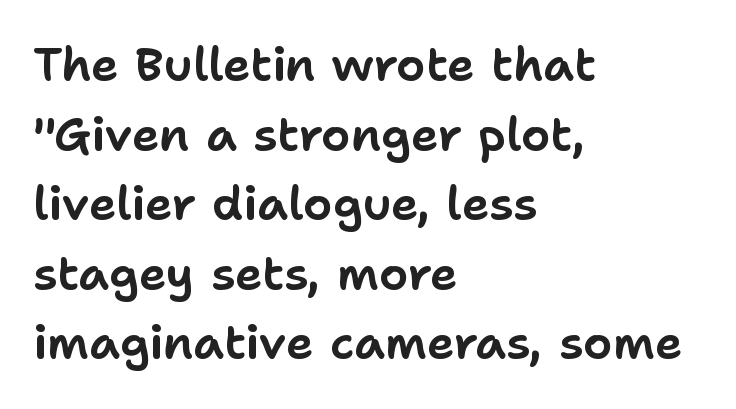
This sample has the flowing, uneven cadence of proportional lettering. In terms of letterspacing, this is plain default setting. Is this a sans? Yes — the strokes have no serifs. Alignment: flush left.
